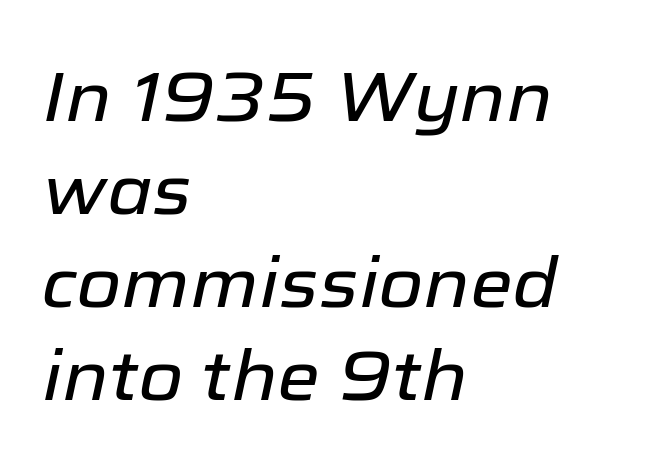
Students, observe: this is what conventionally led text looks like. Do the characters align in a grid? No, the font is proportional. Tall strokes in this sample are angled rather than plumb. Default kerning and tracking; the words read as compact shapes.
